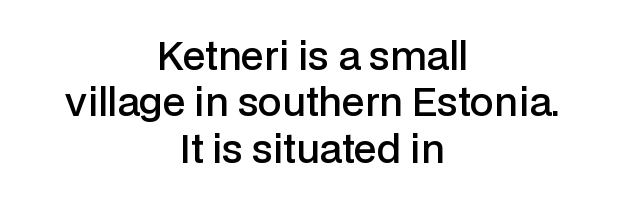
I'd call this a sans setting — the letters go barefoot. A bit beefed up — I'd call it semibold rather than bold. Rendered with straight, roman letterforms. The passage shown has conventional tracking throughout. The paragraph has two soft edges and a firm central axis. The passage shown is typed in a proportional face where columns would drift.
